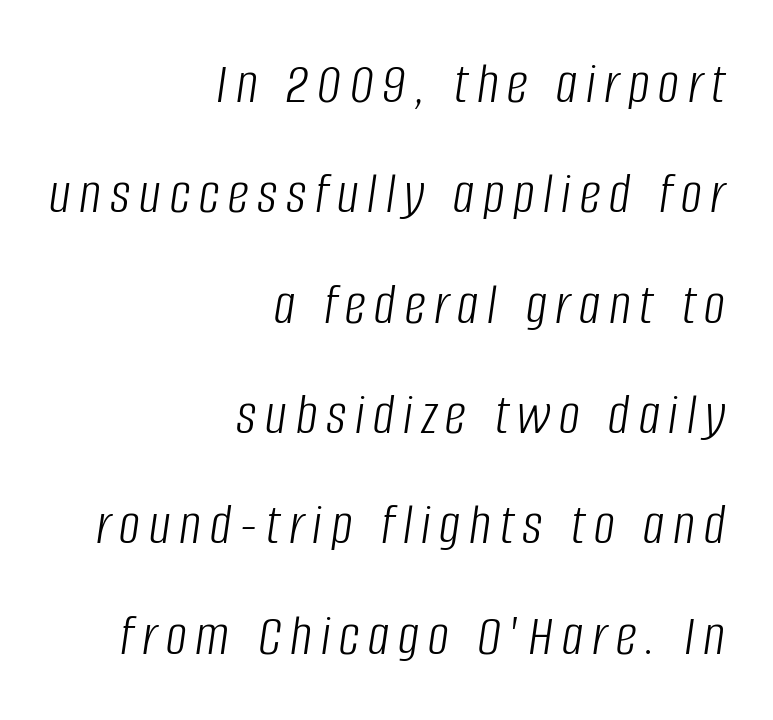
{"italic": "yes", "lean": "right", "slant_degrees": 8, "bold": "no", "weight": "light", "width": "condensed", "stroke_contrast": "low", "x_height": "large", "monospaced": "no", "underline": "no", "align": "right", "line_spacing_ratio": 1.87, "glyph_px": 59}
